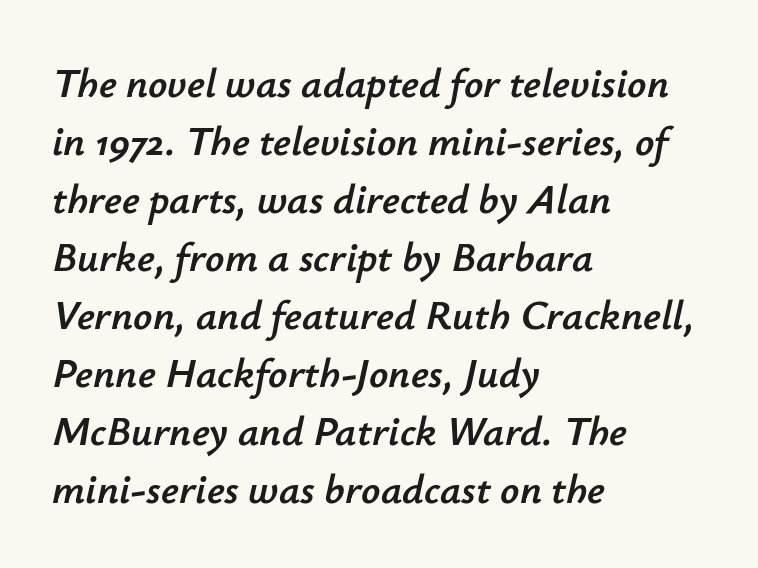
Character widths vary here, with narrow letters taking less room than wide ones. No extra tracking has been applied to these lines. Evenly set lines give the paragraph a standard silhouette. The whole block is typeset with a tilt.
